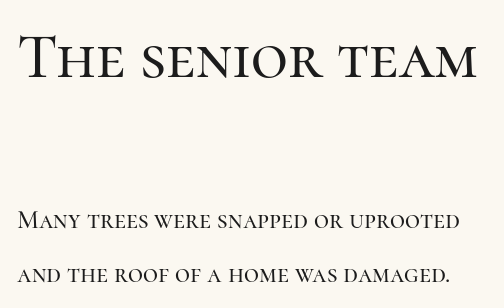
Q: Is the text italic (slanted)? A: No, it is upright.
Q: Is the typeface a serif or a sans-serif typeface? A: Serif.
Q: Is the text underlined? A: No.
Q: Is the spacing between letters normal or unusually wide? A: Normal.
Q: Is the spacing between lines tight, normal or loose? A: Loose.
Q: Which block of text is set in a larger size, the first (top) or the second (bottom)? A: The first (top) one.
Q: Width (condensed, normal, or wide)? A: Normal.
Q: Stroke contrast? A: High.
Q: x-height? A: Medium.
Q: Monospaced? A: No.
